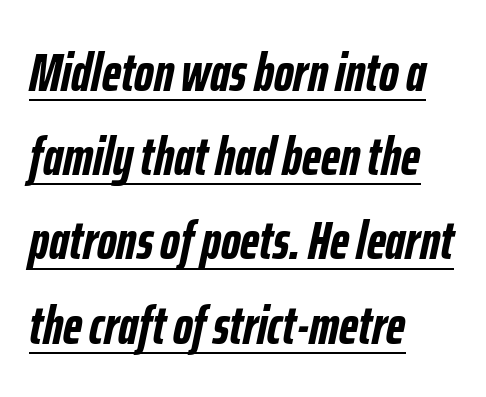
{"italic": "yes", "lean": "right", "slant_degrees": 12, "bold": "yes", "weight": "semibold", "width": "condensed", "stroke_contrast": "low", "x_height": "medium", "monospaced": "no", "underline": "yes", "align": "left", "line_spacing": "normal", "line_spacing_ratio": 1.56, "letter_spacing": "normal", "letter_spacing_em": 0.0, "glyph_px": 54}
